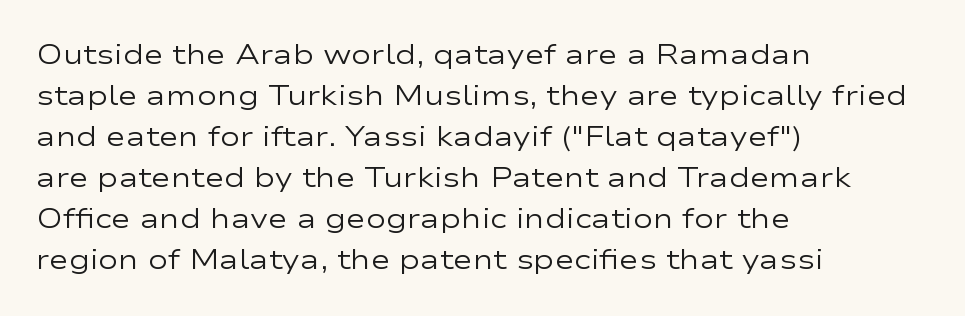
On a weight scale, this lands at 450 or below. The passage shown has conventional tracking throughout. A normal amount of white space separates one row of letters from the next. The rag falls on the right side of this text block.
